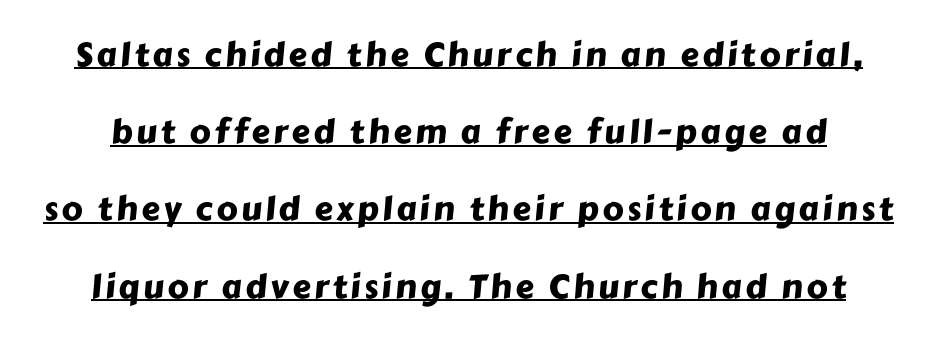
The passage shown is typed in a proportional face where columns would drift. If you measured baseline to baseline, you'd find a long distance. The face used here appears with an underline applied. This rendering employs a face without finishing strokes, i.e., a sans-serif.
